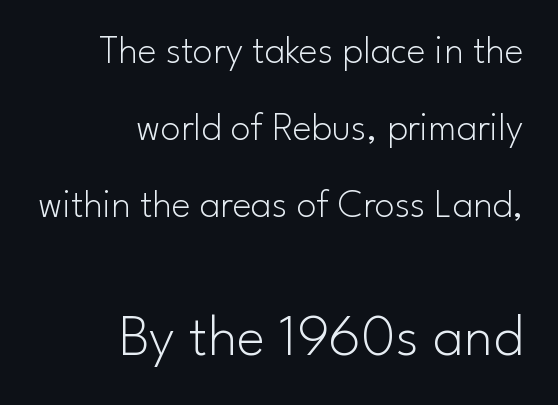
Nobody touched the tracking dial on this one. Grotesque or geometric, the face here clearly has no serifs. Reading down the block, your eye finds every line finishing at a fixed right position. The glyphs are unaccompanied by any horizontal stroke below them. The typography opts for an upright posture over an oblique one. Is this a fixed-width face? No — the glyphs have proportional, varying widths.
